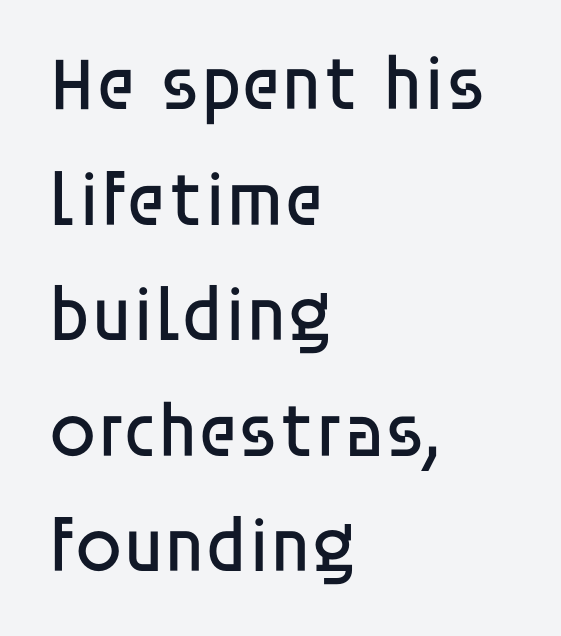
The image shows 76 px regular-weight sans-serif type, upright; set left-aligned, normal line spacing (1.52x), normal letter spacing, not underlined; low stroke contrast and a large x-height.
